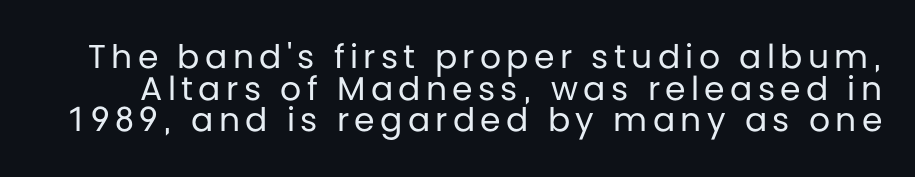
{"serif": "no", "italic": "no", "bold": "no", "weight": "regular", "width": "normal", "stroke_contrast": "low", "x_height": "large", "monospaced": "no", "underline": "no", "line_spacing": "tight", "line_spacing_ratio": 0.96, "glyph_px": 33}
